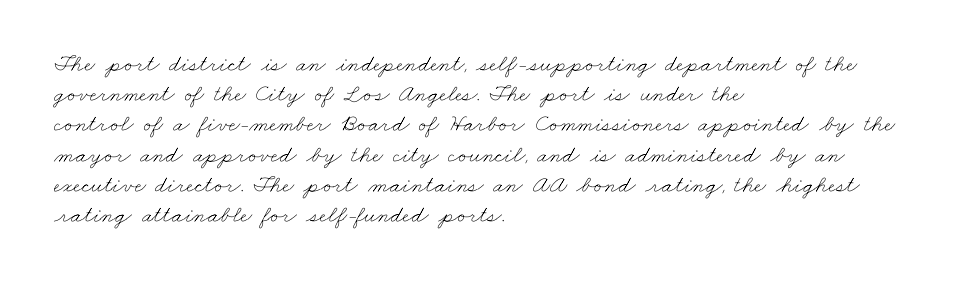
The image shows 24 px text type; set left-aligned, normal line spacing (1.26x), normal letter spacing, not underlined.
